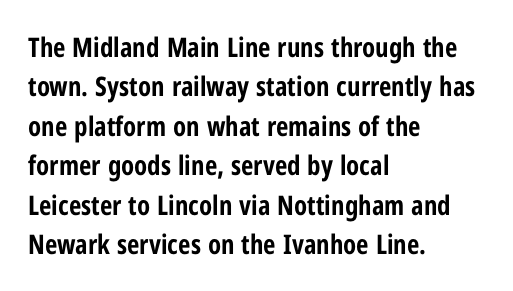
Q: Is the text bold? A: Yes.
Q: Is the text italic (slanted)? A: No, it is upright.
Q: Is the text underlined? A: No.
Q: How is the paragraph aligned? A: Left-aligned.
Q: Is the spacing between letters normal or unusually wide? A: Normal.
Q: Is the spacing between lines tight, normal or loose? A: Normal.
